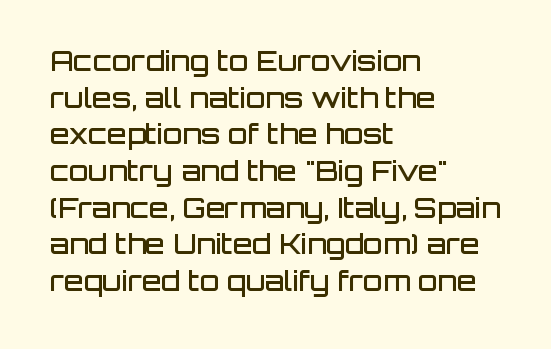
A typesetter would call this proportional, since set widths differ per character. This sample uses an upright cut, with every glyph sitting square on the baseline. The letters sit at their default tracking, neither squeezed nor spread. Are there feet on the stems? There aren't — it's a sans. Students, observe: this is what conventionally led text looks like.
